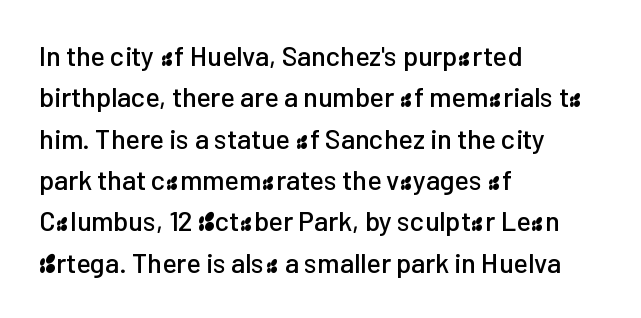
{"italic": "no", "underline": "no", "align": "left", "line_spacing": "normal", "line_spacing_ratio": 1.53, "letter_spacing": "normal", "letter_spacing_em": 0.0, "glyph_px": 27}
